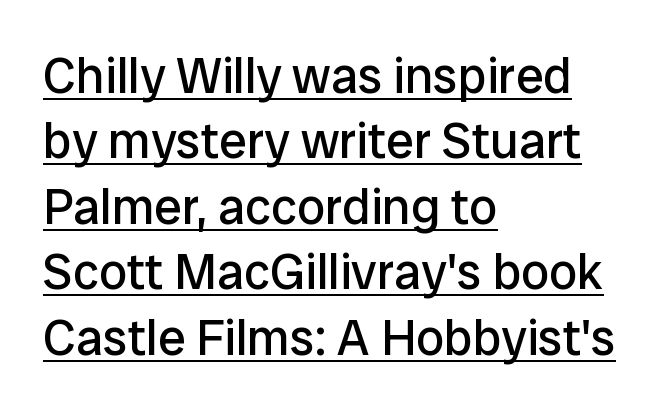
The image shows 50 px regular-weight sans-serif type, upright; set left-aligned, normal line spacing (1.31x), normal letter spacing, underlined; low stroke contrast and a medium x-height.
